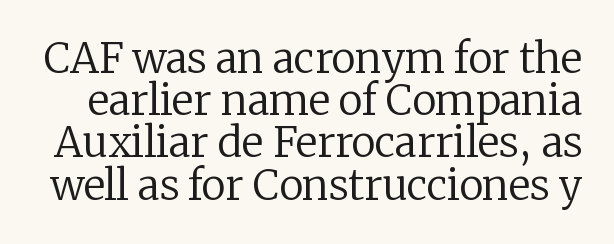
{"serif": "yes", "italic": "no", "bold": "no", "weight": "regular", "width": "normal", "stroke_contrast": "low", "x_height": "medium", "monospaced": "no", "underline": "no", "line_spacing": "tight", "line_spacing_ratio": 1.03, "letter_spacing": "normal", "letter_spacing_em": 0.0, "glyph_px": 41}
